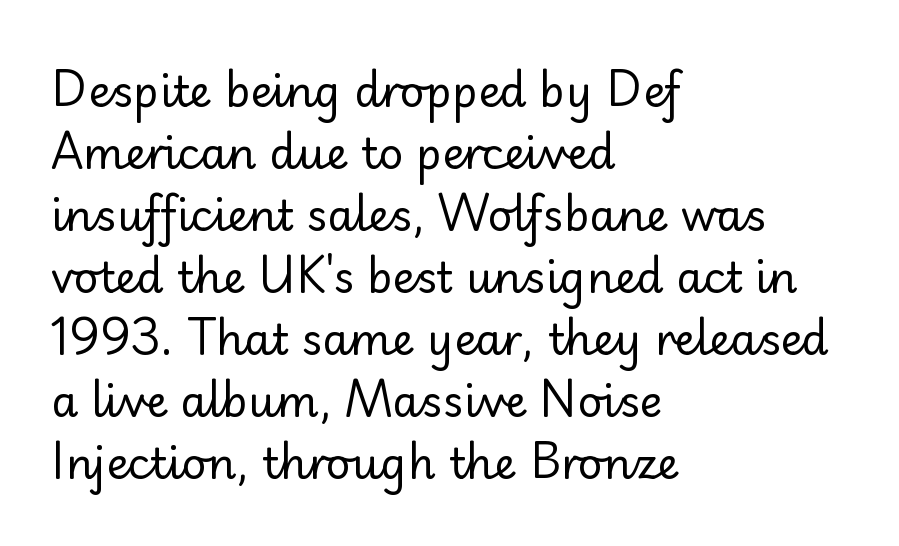
{"serif": "no", "italic": "no", "bold": "no", "weight": "regular", "width": "normal", "stroke_contrast": "low", "x_height": "small", "monospaced": "no", "underline": "no", "align": "left", "line_spacing": "normal", "line_spacing_ratio": 1.44, "letter_spacing": "normal", "letter_spacing_em": 0.0, "glyph_px": 43}
